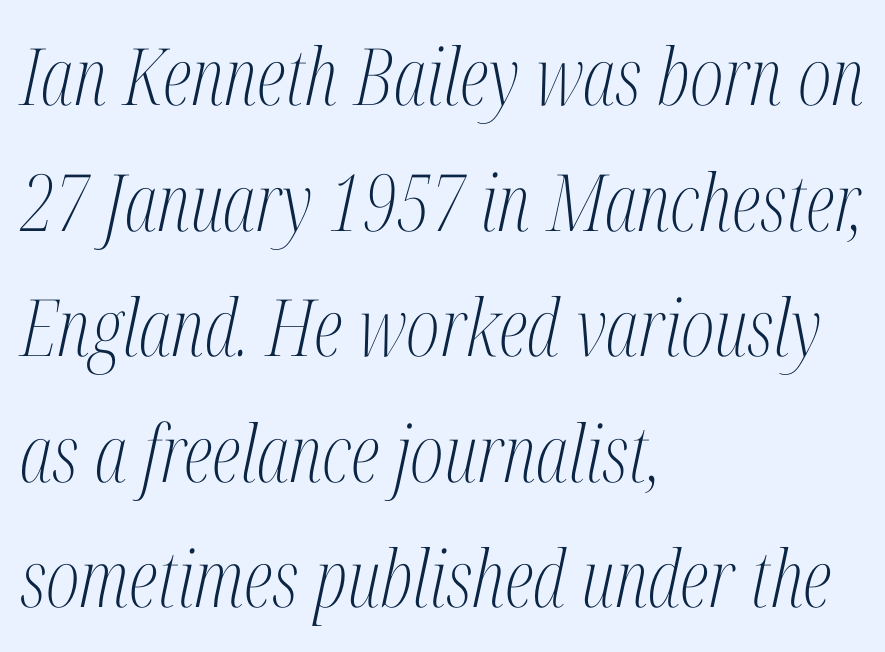
{"serif": "yes", "italic": "yes", "lean": "right", "slant_degrees": 12, "bold": "no", "weight": "light", "width": "condensed", "stroke_contrast": "medium", "x_height": "medium", "monospaced": "no", "underline": "no", "align": "left", "line_spacing": "normal", "line_spacing_ratio": 1.59, "letter_spacing": "normal", "letter_spacing_em": 0.0, "glyph_px": 79}
